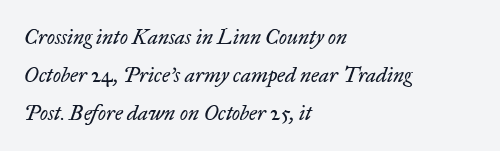
Q: Is the text bold? A: No.
Q: Is the text italic (slanted)? A: Yes, it leans right by about 17 degrees.
Q: Is the text underlined? A: No.
Q: How is the paragraph aligned? A: Left-aligned.
Q: Is the spacing between letters normal or unusually wide? A: Normal.
